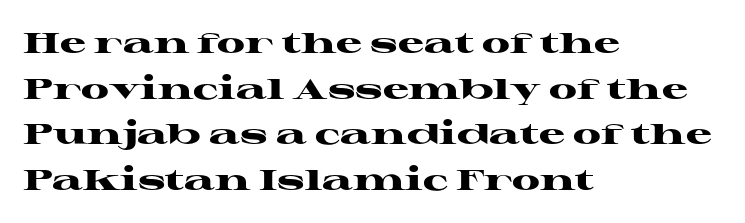
What stands out about the letter spacing? Nothing — it is the standard amount. Short and long lines alike share a common starting point at left. Style check: upright. The passage shown is typeset with a serif family.
